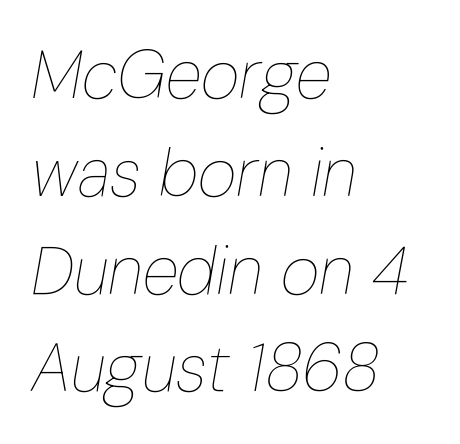
Q: Is the text bold? A: No.
Q: Is the text italic (slanted)? A: Yes, it leans right by about 10 degrees.
Q: Is the text underlined? A: No.
Q: How is the paragraph aligned? A: Left-aligned.
Q: Is the spacing between letters normal or unusually wide? A: Normal.
Q: Is the spacing between lines tight, normal or loose? A: Normal.
Q: Width (condensed, normal, or wide)? A: Condensed.
Q: Stroke contrast? A: Low.
Q: x-height? A: Medium.
Q: Monospaced? A: No.
